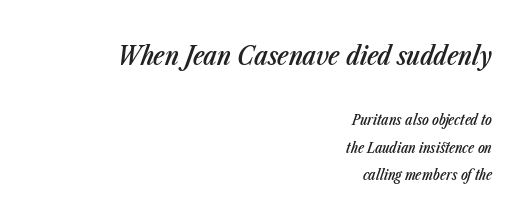
{"italic": "yes", "lean": "right", "slant_degrees": 23, "bold": "semi", "underline": "no", "align": "right", "line_spacing": "loose", "line_spacing_ratio": 1.97, "letter_spacing": "normal", "letter_spacing_em": 0.0, "larger_block": "first", "size_ratio": 1.86, "glyph_px": 26}
